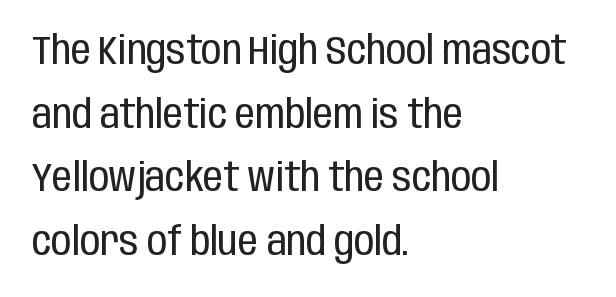
{"serif": "no", "italic": "no", "bold": "no", "weight": "regular", "width": "condensed", "stroke_contrast": "low", "x_height": "large", "monospaced": "no", "underline": "no", "align": "left", "line_spacing": "normal", "line_spacing_ratio": 1.59, "letter_spacing": "normal", "letter_spacing_em": 0.0, "glyph_px": 40}
